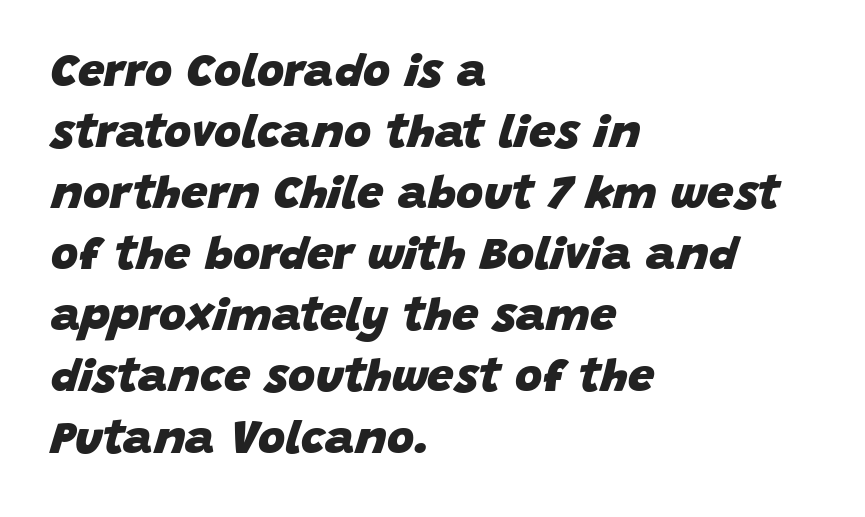
The image shows 47 px heavy type, italic (leaning right); set left-aligned, normal line spacing (1.3x), normal letter spacing, not underlined; low stroke contrast and a large x-height.
